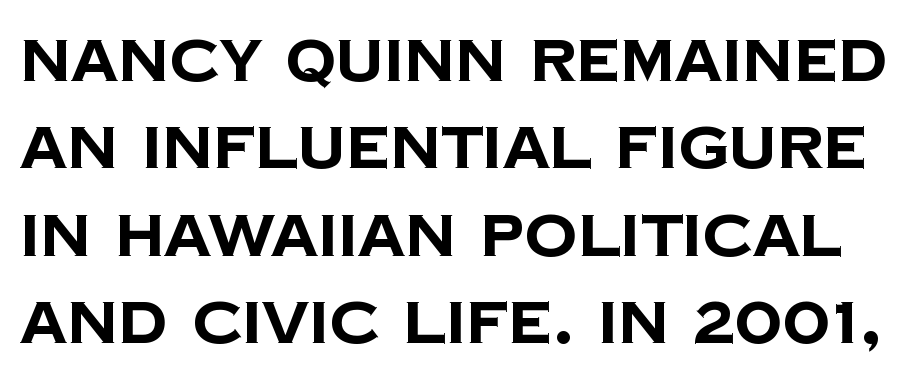
Font category for this specimen: sans-serif. The typesetting leans heavy: a genuine bold. Spacing verdict: proportional, widths tailored to each character. Lines of text with bare space underneath. These lines sit exactly where default settings would place them. No extra tracking has been applied to these lines.
